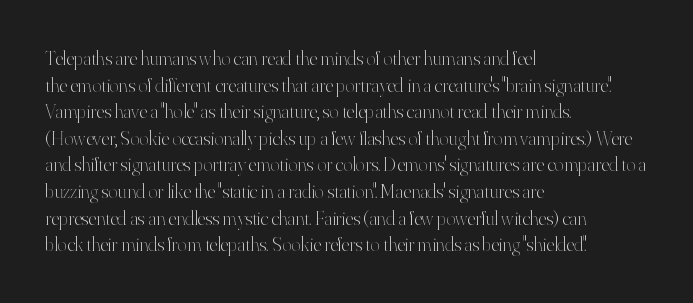
Q: Is the text bold? A: No.
Q: Is the text italic (slanted)? A: No, it is upright.
Q: Is the text underlined? A: No.
Q: How is the paragraph aligned? A: Left-aligned.
Q: Is the spacing between letters normal or unusually wide? A: Normal.
Q: Is the spacing between lines tight, normal or loose? A: Normal.
